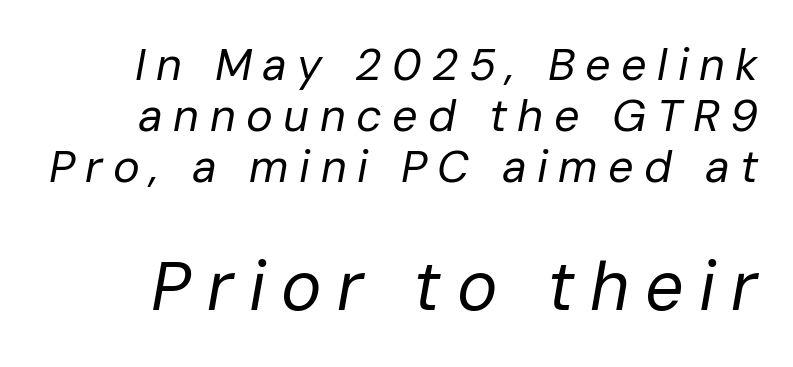
The image shows 68 px regular-weight type, italic (leaning right); set tight line spacing (1.13x), unusually wide letter spacing (+0.23 em), not underlined; the second (bottom) block is 1.51x larger; low stroke contrast and a medium x-height.
